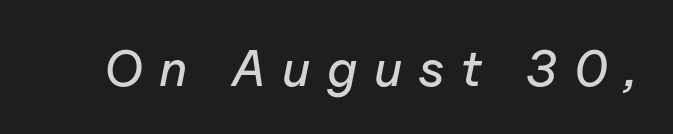
{"italic": "yes", "lean": "right", "slant_degrees": 11, "width": "normal", "stroke_contrast": "low", "x_height": "medium", "monospaced": "no", "underline": "no", "letter_spacing": "wide", "letter_spacing_em": 0.32, "glyph_px": 51}
